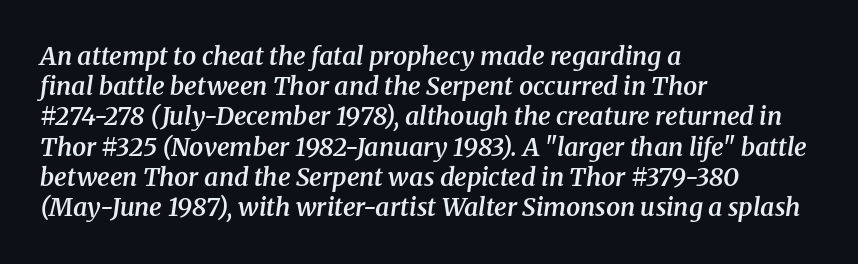
Q: Is the text bold? A: Semi-bold.
Q: Is the text italic (slanted)? A: Yes, it leans right by about 8 degrees.
Q: Is the text underlined? A: No.
Q: How is the paragraph aligned? A: Left-aligned.
Q: Is the spacing between letters normal or unusually wide? A: Normal.
